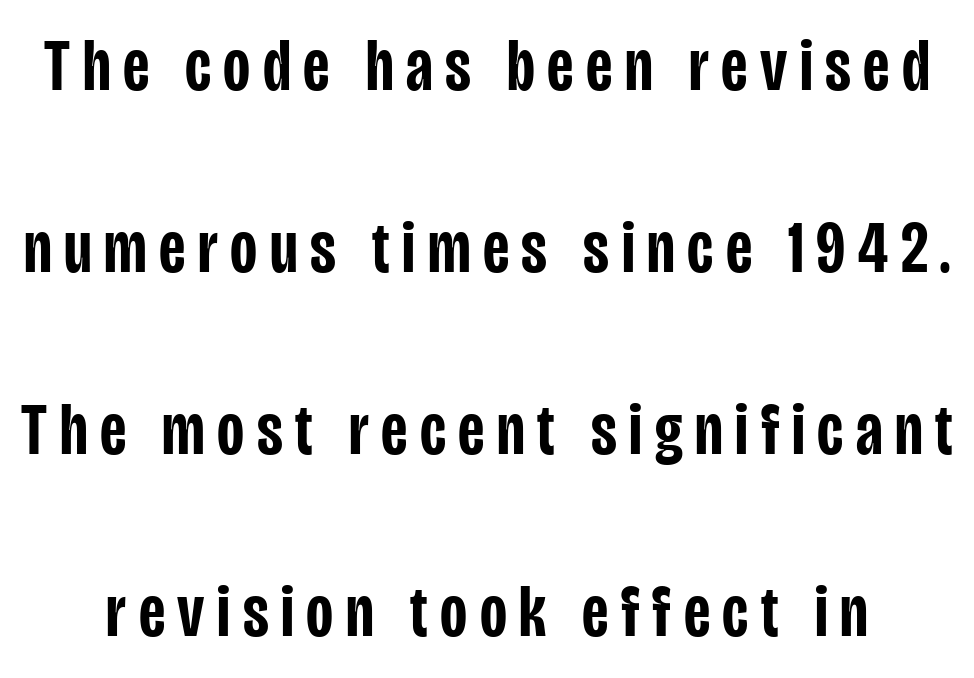
{"serif": "no", "italic": "no", "bold": "semi", "weight": "semibold", "width": "condensed", "stroke_contrast": "low", "x_height": "large", "monospaced": "no", "underline": "no", "line_spacing": "loose", "line_spacing_ratio": 2.46, "glyph_px": 74}
